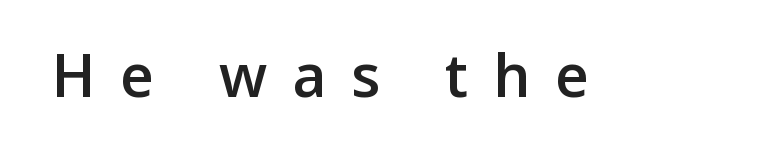
The image shows 59 px semibold sans-serif type, upright; set unusually wide letter spacing (+0.42 em), not underlined; low stroke contrast and a medium x-height.
